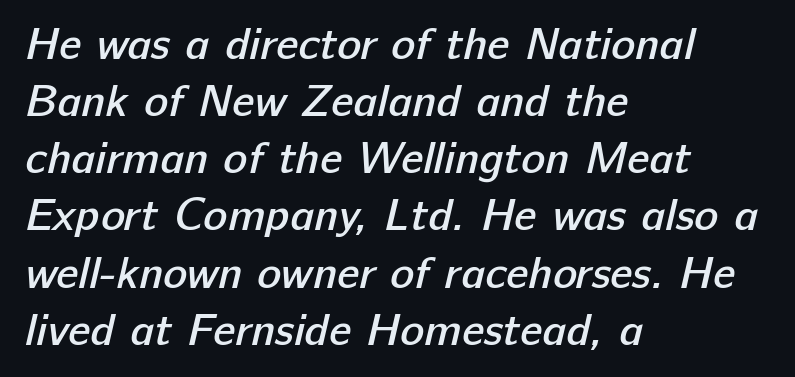
{"serif": "no", "bold": "semi", "weight": "semibold", "width": "normal", "stroke_contrast": "low", "x_height": "medium", "monospaced": "no", "underline": "no", "align": "left", "line_spacing": "normal", "line_spacing_ratio": 1.27, "letter_spacing": "normal", "letter_spacing_em": 0.0, "glyph_px": 45}
